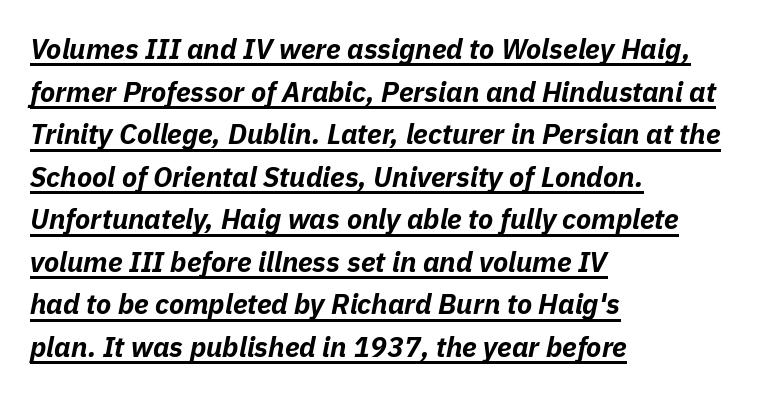
Regarding leading, the lines here are spaced in the standard way. Slanted lettering throughout. The specimen includes a rule beneath the text block's lines. One-word summary of the alignment: left.
